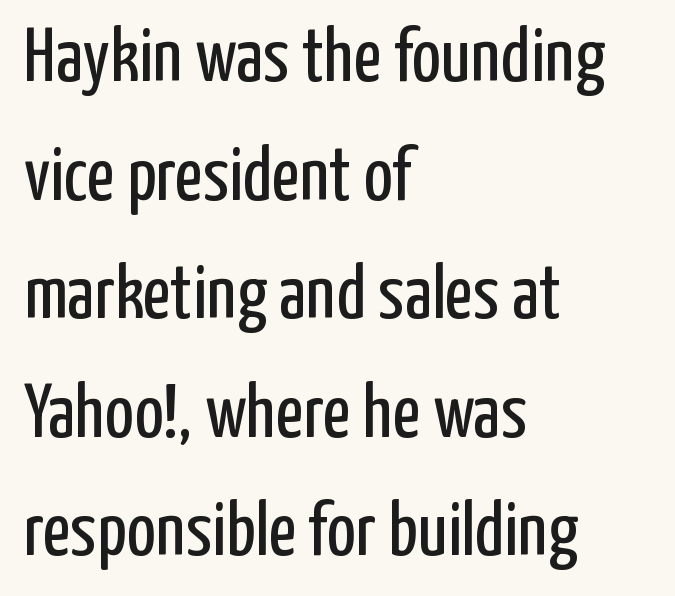
The image shows 77 px regular-weight, condensed sans-serif type, upright; set left-aligned, normal line spacing (1.54x), normal letter spacing, not underlined; low stroke contrast and a medium x-height.
